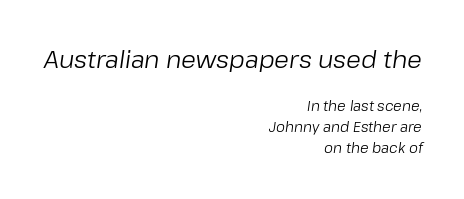
Character size in the leading block exceeds that of the trailing block. Descender tails drop into unmarked territory. The rendering anchors every line to the right-hand side. Each new line begins a customary step beneath the previous one. Is the stroke heavy? The answer is a plain regular-or-lighter. Caption: standard tracking, unaltered.
